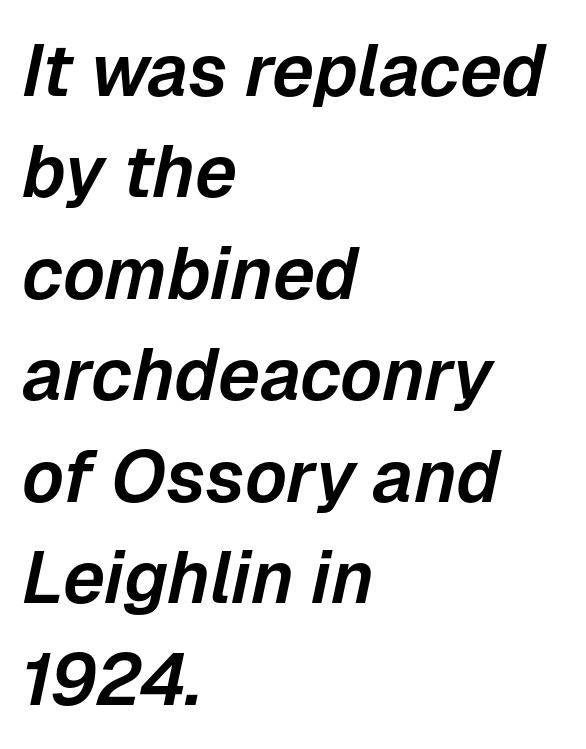
The rendering uses a moderate line-height, typical for paragraphs. Note the varied advance widths — an 'i' is clearly narrower than an 'm'. This is oblique type, the kind used for emphasis or titles. Glyph-to-glyph distance matches everyday printed text.
